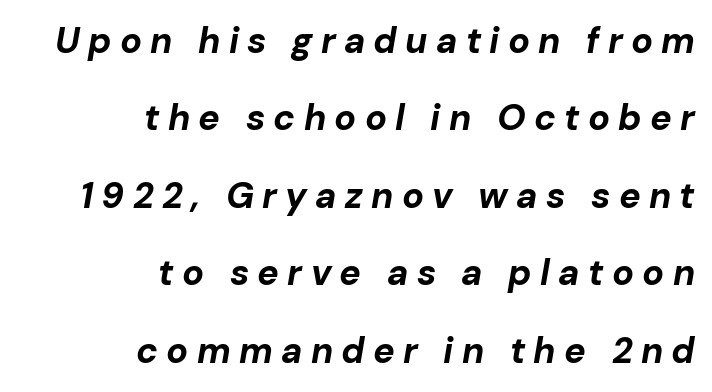
{"italic": "yes", "lean": "right", "slant_degrees": 10, "bold": "yes", "weight": "bold", "width": "normal", "stroke_contrast": "low", "x_height": "medium", "monospaced": "no", "underline": "no", "align": "right", "line_spacing": "loose", "line_spacing_ratio": 2.15, "letter_spacing": "wide", "letter_spacing_em": 0.23, "glyph_px": 36}
